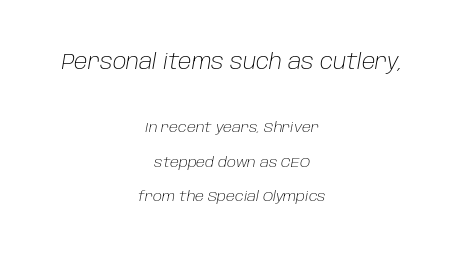
The typesetter chose a symmetrical, centered arrangement here. Underlining? Definitely not there. Standard letterfit; no display-style spreading of the glyphs. Weight: not bold — regular or lighter.
